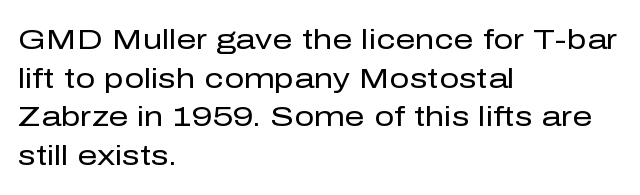
{"serif": "no", "italic": "no", "bold": "no", "weight": "regular", "width": "normal", "stroke_contrast": "low", "x_height": "medium", "monospaced": "no", "underline": "no", "align": "left", "line_spacing": "normal", "line_spacing_ratio": 1.38, "letter_spacing": "normal", "letter_spacing_em": 0.0, "glyph_px": 28}
